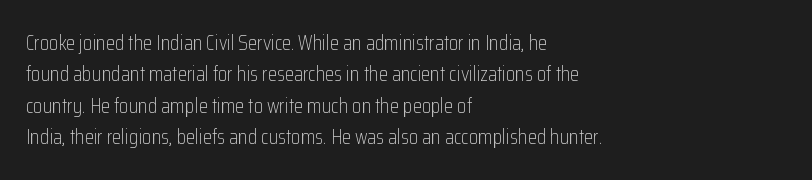
{"italic": "no", "bold": "no", "underline": "no", "align": "left", "line_spacing": "normal", "line_spacing_ratio": 1.49, "letter_spacing": "normal", "letter_spacing_em": 0.0, "glyph_px": 21}
